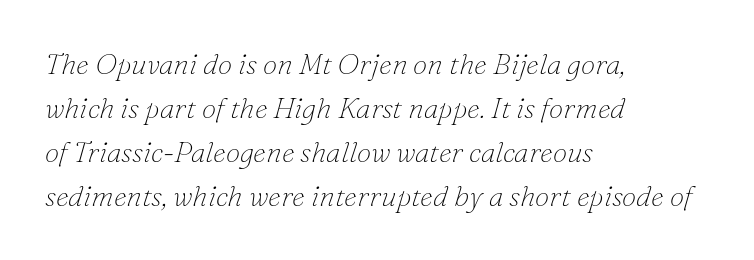
The passage shown is not underscored anywhere. Successive baselines arrive at the customary interval. You can tell from the footed stems that serif type was used. Is the stroke heavy? The answer is a plain regular-or-lighter.
